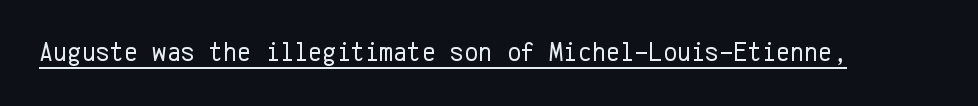
Q: Is the text bold? A: No.
Q: Is the text italic (slanted)? A: No, it is upright.
Q: Is the text underlined? A: Yes.
Q: Is the spacing between letters normal or unusually wide? A: Normal.
